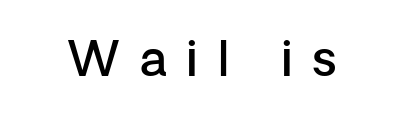
The image shows 49 px semibold sans-serif type, upright; set unusually wide letter spacing (+0.39 em), not underlined; low stroke contrast and a medium x-height.
